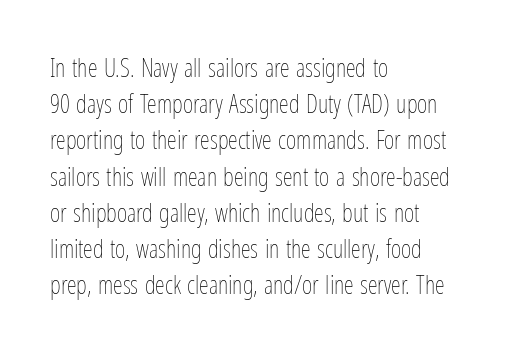
The cut favours lightness, reaching ordinary text weight at its darkest. Left-aligned paragraph, ragged on the right. There is no visible air inserted between adjacent glyphs. Has an underline been added? It has not. Upright lettering throughout. Leading matches the norm, producing a regular column.
